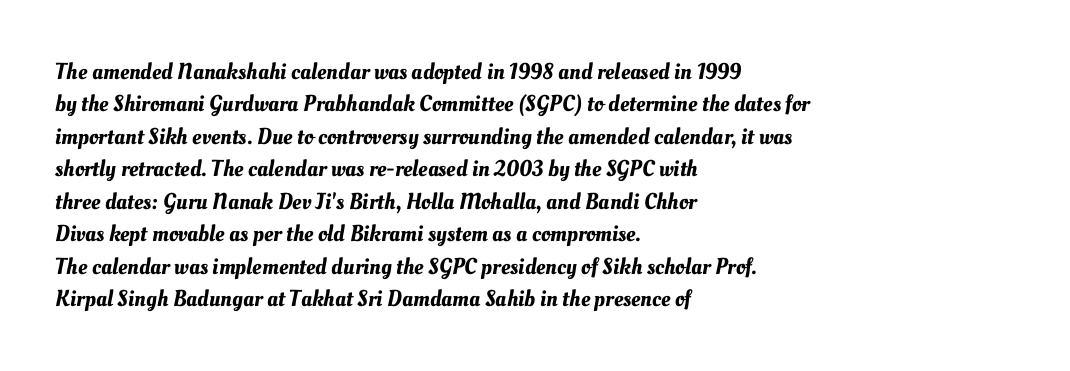
Q: Is the text underlined? A: No.
Q: How is the paragraph aligned? A: Left-aligned.
Q: Is the spacing between letters normal or unusually wide? A: Normal.
Q: Is the spacing between lines tight, normal or loose? A: Normal.
